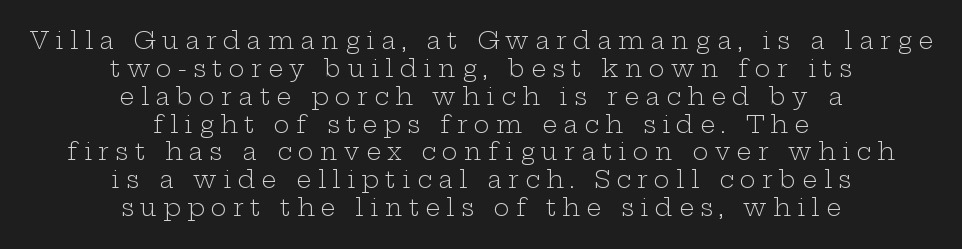
Quick note: not italic, upright. The words here are not underlined. The letterforms stand isolated, each surrounded by extra space. Compared with a flush-left layout, this one balances lines on the center instead. Each stroke keeps to a modest, everyday thickness or less.
